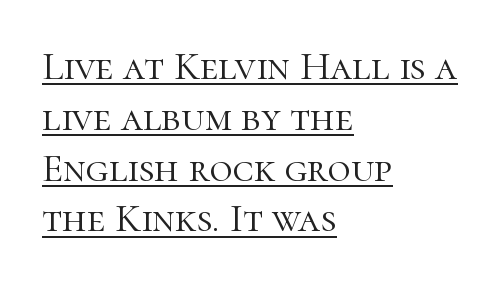
The image shows 40 px light serif type, upright; set left-aligned, normal line spacing (1.27x), normal letter spacing, underlined; high stroke contrast and a medium x-height.
